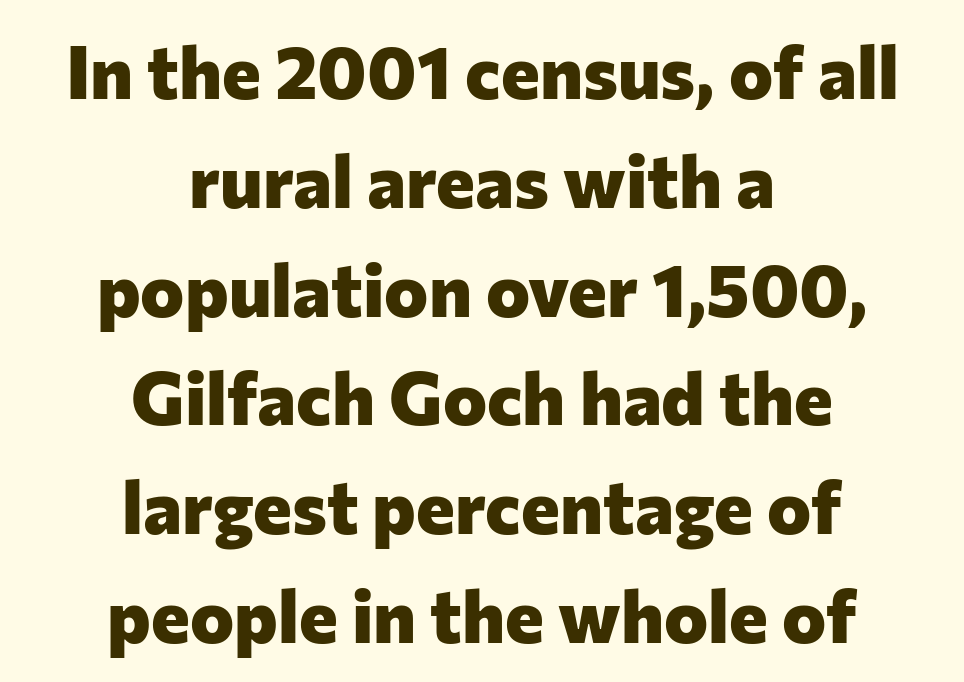
{"serif": "no", "italic": "no", "bold": "yes", "weight": "heavy", "width": "normal", "stroke_contrast": "low", "x_height": "medium", "monospaced": "no", "underline": "no", "align": "center", "line_spacing": "normal", "line_spacing_ratio": 1.47, "letter_spacing": "normal", "letter_spacing_em": 0.0, "glyph_px": 74}
